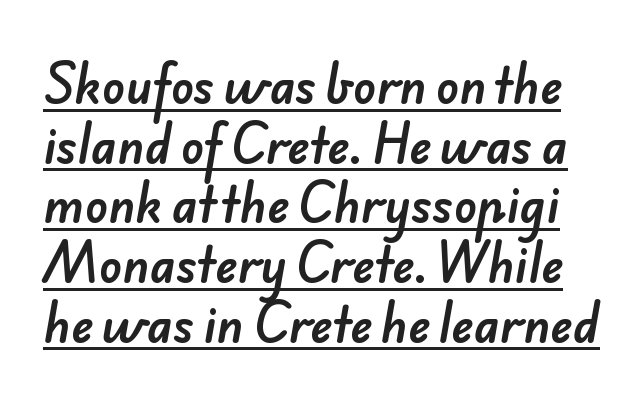
The image shows 47 px sans-serif type; set normal line spacing (1.27x), normal letter spacing, underlined; low stroke contrast and a small x-height.
